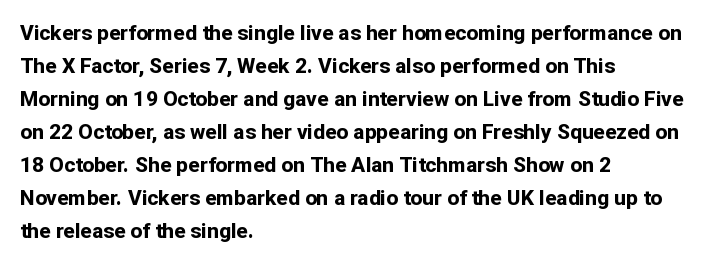
Q: Is the text bold? A: Yes.
Q: Is the text italic (slanted)? A: No, it is upright.
Q: Is the text underlined? A: No.
Q: How is the paragraph aligned? A: Left-aligned.
Q: Is the spacing between letters normal or unusually wide? A: Normal.
Q: Is the spacing between lines tight, normal or loose? A: Normal.
